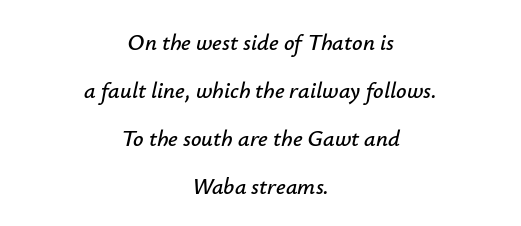
Q: Is the text italic (slanted)? A: Yes, it leans right by about 12 degrees.
Q: Is the text underlined? A: No.
Q: How is the paragraph aligned? A: Centered.
Q: Is the spacing between letters normal or unusually wide? A: Normal.
Q: Is the spacing between lines tight, normal or loose? A: Loose.
